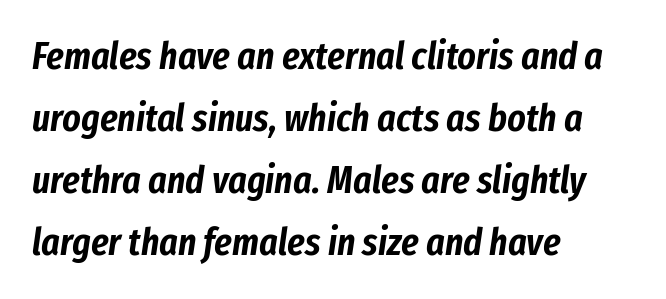
The image shows 39 px condensed type, italic (leaning right); set left-aligned, normal line spacing (1.59x), normal letter spacing, not underlined; low stroke contrast and a medium x-height.
